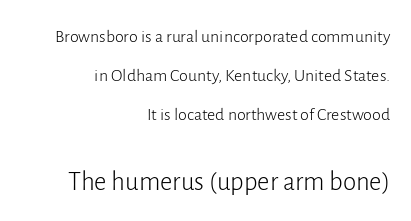
Rendered with straight, roman letterforms. The line texture is even and compact thanks to regular tracking. Block two is the big one; block one sits smaller above it. In CSS terms this would be text-align: right.
